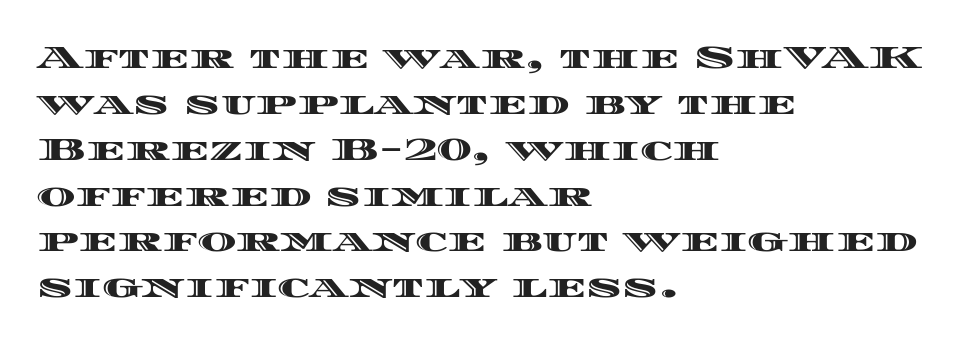
{"italic": "no", "width": "wide", "x_height": "large", "monospaced": "no", "underline": "no", "align": "left", "line_spacing": "normal", "line_spacing_ratio": 1.39, "letter_spacing": "normal", "letter_spacing_em": 0.0, "glyph_px": 33}
